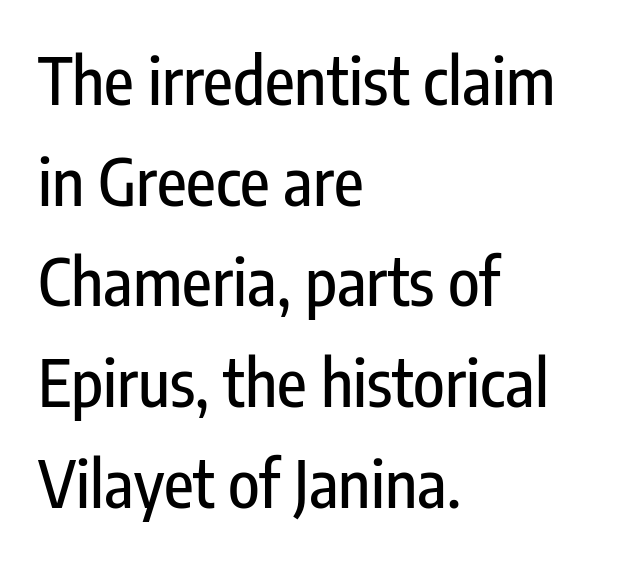
Layout note: lines flush left. Varying glyph widths throughout — classic text-font behaviour. Look at the tracking — it's just the regular setting, nothing added. Is there any slant? The stems are plumb.
